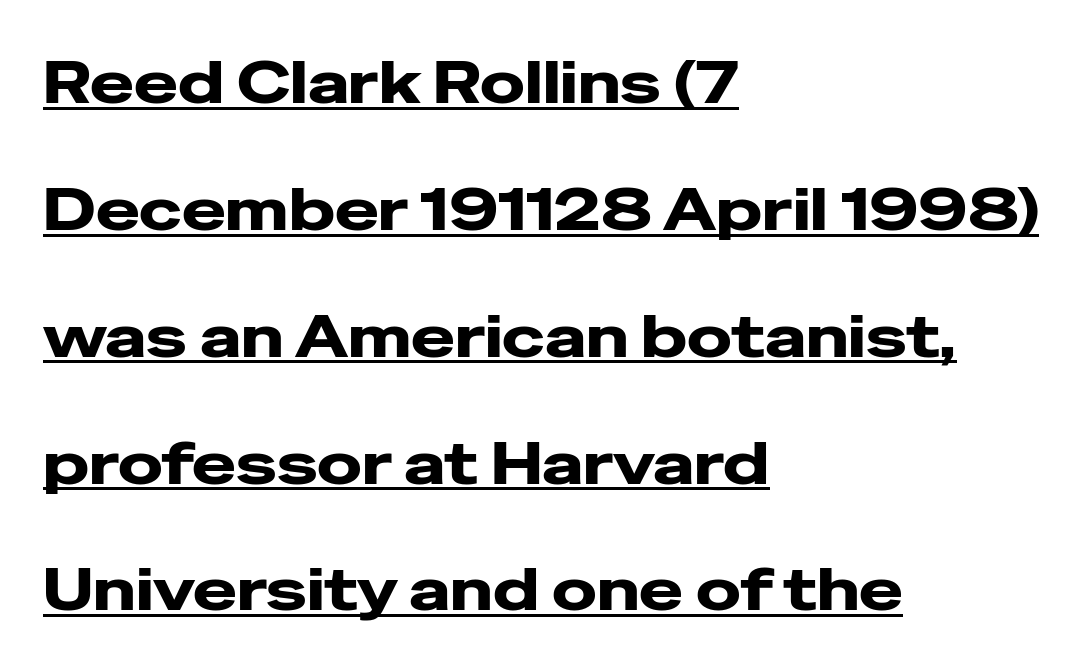
The image shows 59 px heavy, wide sans-serif type, upright; set left-aligned, loose line spacing (2.15x), normal letter spacing, underlined; low stroke contrast and a medium x-height.
